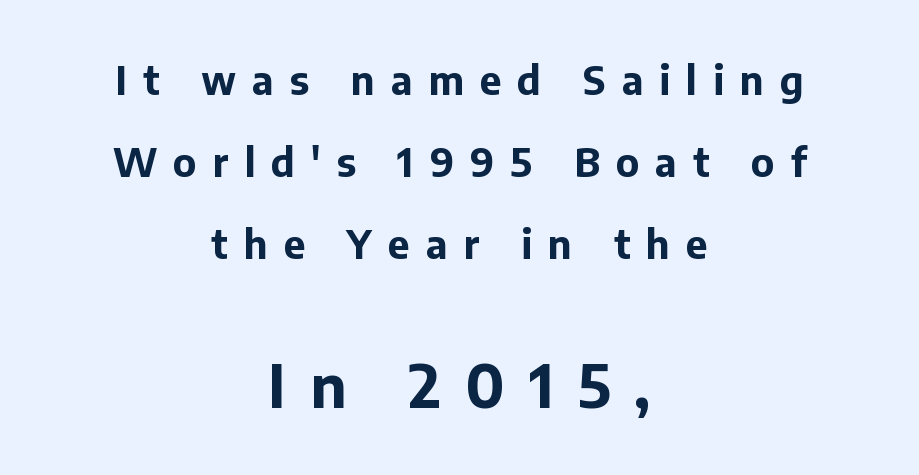
The image shows 59 px bold sans-serif type, upright; set centered, loose line spacing (2.1x), unusually wide letter spacing (+0.41 em), not underlined; the second (bottom) block is 1.51x larger; low stroke contrast and a medium x-height.
